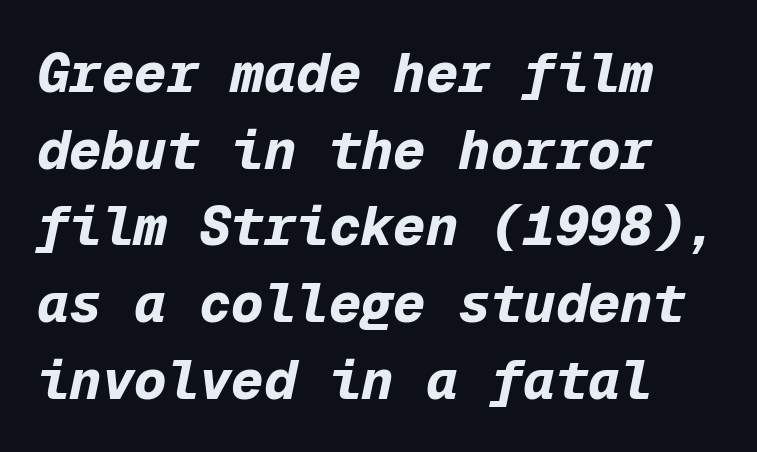
The image shows 54 px bold type, italic (leaning right), monospaced; set normal line spacing (1.42x), normal letter spacing, not underlined; low stroke contrast and a medium x-height.
